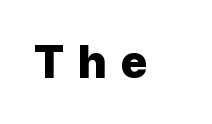
Q: Is the text bold? A: Yes.
Q: Is the text italic (slanted)? A: No, it is upright.
Q: Is the typeface a serif or a sans-serif typeface? A: Sans-serif.
Q: Is the text underlined? A: No.
Q: Is the spacing between letters normal or unusually wide? A: Unusually wide.
Q: Width (condensed, normal, or wide)? A: Normal.
Q: Stroke contrast? A: Low.
Q: x-height? A: Medium.
Q: Monospaced? A: No.
